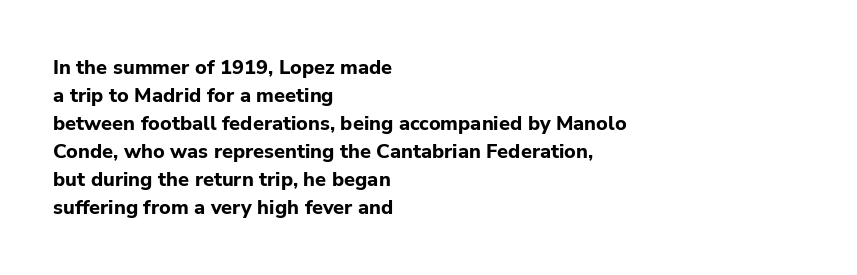
{"italic": "no", "bold": "yes", "underline": "no", "align": "left", "line_spacing": "normal", "line_spacing_ratio": 1.4, "letter_spacing": "normal", "letter_spacing_em": 0.0, "glyph_px": 20}
